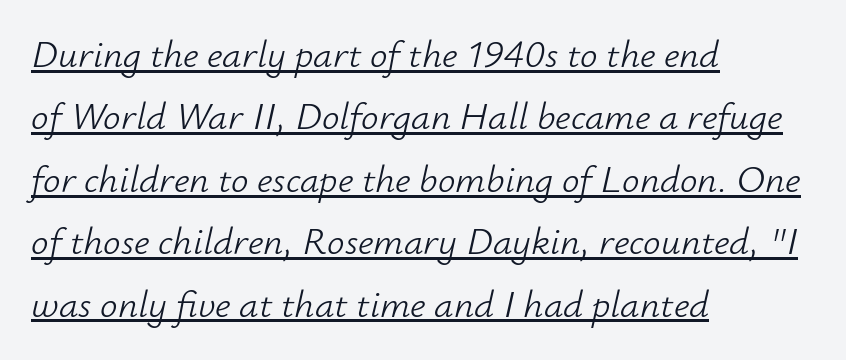
Posture: slanted. Baseline-to-baseline distance is the conventional proportion of letter height. Observe the ordinary spacing: letters are neighbours, not strangers. Notice how the passage keeps a crisp vertical edge on the left only. In designer terms, the underline attribute is active on this setting. Stem width sits at or under what a default text font uses.
